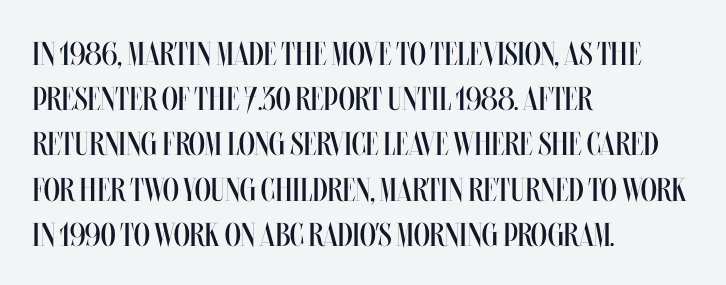
Nothing unusual about the tracking: characters are spaced as the font intends. The letters stand straight up with perfectly vertical stems. Character widths vary here, with narrow letters taking less room than wide ones. Leftover space on each line is placed entirely after the last word. Stem width sits at or under what a default text font uses.
